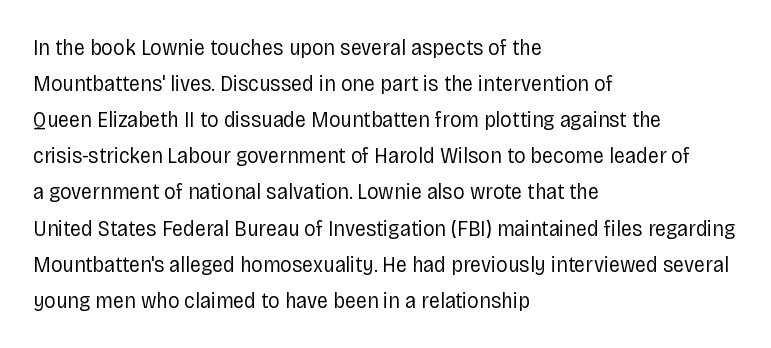
The image shows 23 px text type, upright; set left-aligned, normal line spacing (1.57x), normal letter spacing, not underlined.
